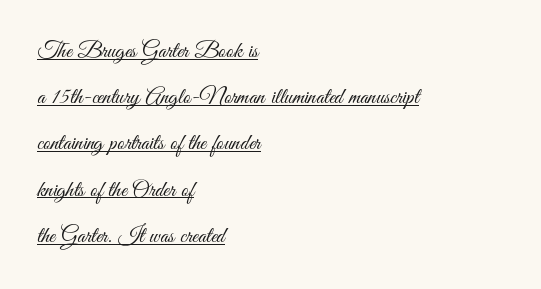
The image shows 23 px text type; set left-aligned, loose line spacing (2.01x), normal letter spacing, underlined.
